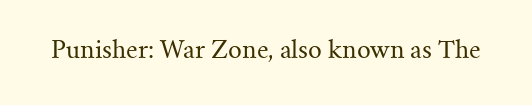
The image shows 24 px text type, upright; set normal letter spacing, not underlined.
